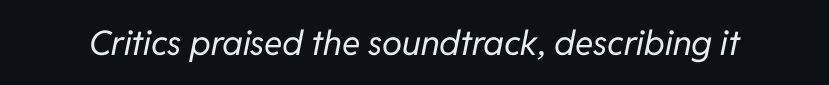
Do the characters align in a grid? No, the font is proportional. Descender tails drop into unmarked territory. These glyphs show unthickened strokes, regular width or finer. Observe the lean: these are italic letterforms.
